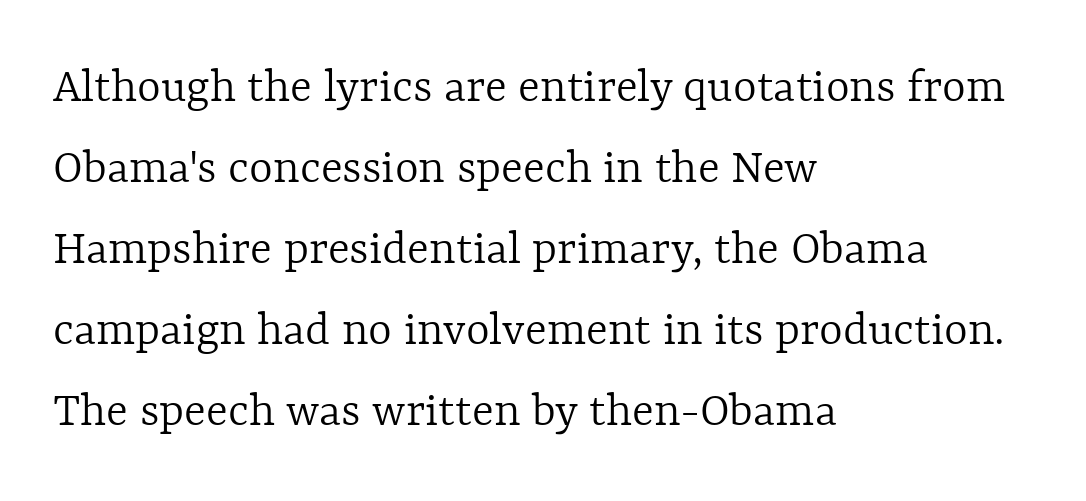
{"italic": "no", "bold": "no", "weight": "light", "width": "normal", "x_height": "medium", "monospaced": "no", "underline": "no", "align": "left", "line_spacing": "normal", "line_spacing_ratio": 1.59, "letter_spacing": "normal", "letter_spacing_em": 0.0, "glyph_px": 51}
